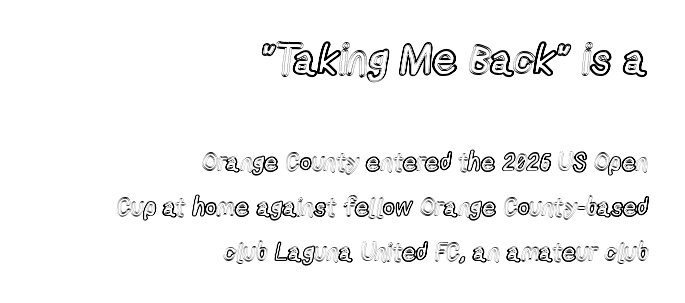
The image shows 43 px condensed type; set right-aligned, line spacing 1.8x, normal letter spacing, not underlined; the first (top) block is 1.72x larger; a medium x-height.
